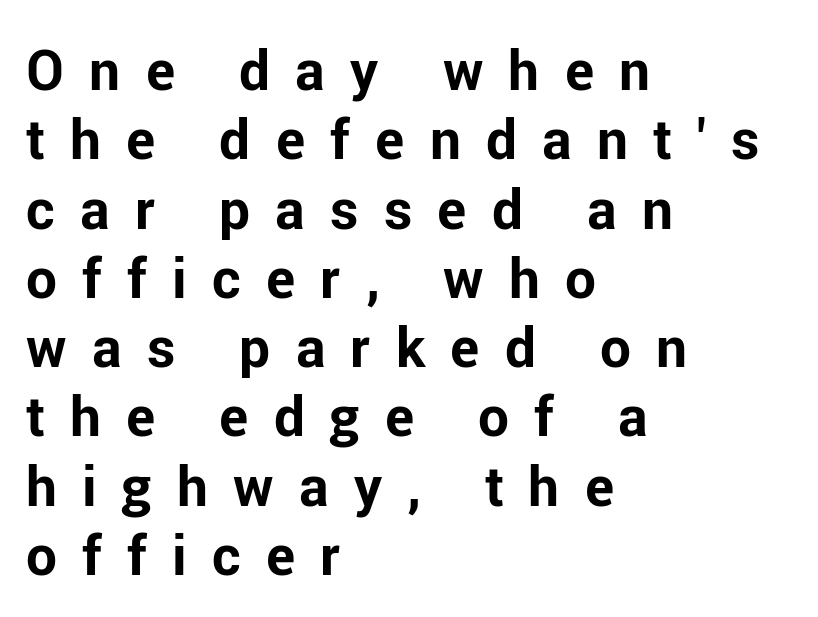
Q: Is the text bold? A: Yes.
Q: Is the text italic (slanted)? A: No, it is upright.
Q: Is the typeface a serif or a sans-serif typeface? A: Sans-serif.
Q: Is the text underlined? A: No.
Q: How is the paragraph aligned? A: Left-aligned.
Q: Is the spacing between letters normal or unusually wide? A: Unusually wide.
Q: Is the spacing between lines tight, normal or loose? A: Normal.
Q: Width (condensed, normal, or wide)? A: Normal.
Q: Stroke contrast? A: Low.
Q: x-height? A: Medium.
Q: Monospaced? A: No.
